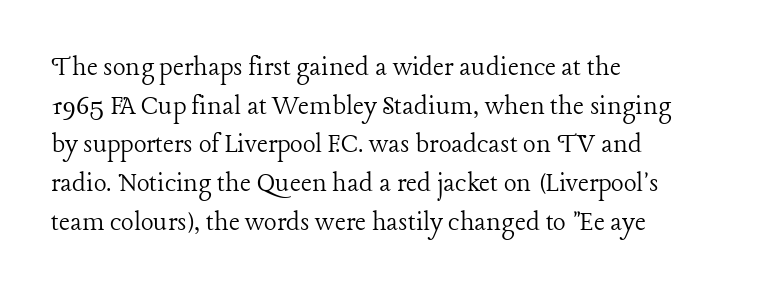
Rendered with straight, roman letterforms. Baseline-to-baseline distance is the conventional proportion of letter height. Each letter's strokes conclude with small projecting serifs. Is this a fixed-width face? No — the glyphs have proportional, varying widths. The paragraph shown leans on its left margin.
